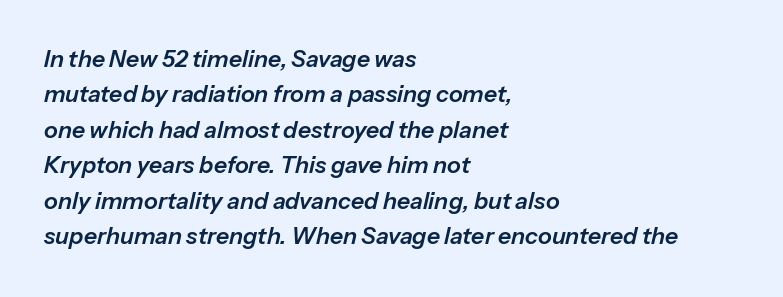
Q: Is the text italic (slanted)? A: Yes, it leans right by about 13 degrees.
Q: Is the text underlined? A: No.
Q: How is the paragraph aligned? A: Left-aligned.
Q: Is the spacing between letters normal or unusually wide? A: Normal.
Q: Is the spacing between lines tight, normal or loose? A: Normal.
